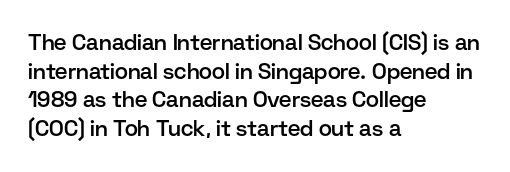
The image shows 22 px text type, upright; set left-aligned, normal line spacing (1.3x), normal letter spacing, not underlined.
